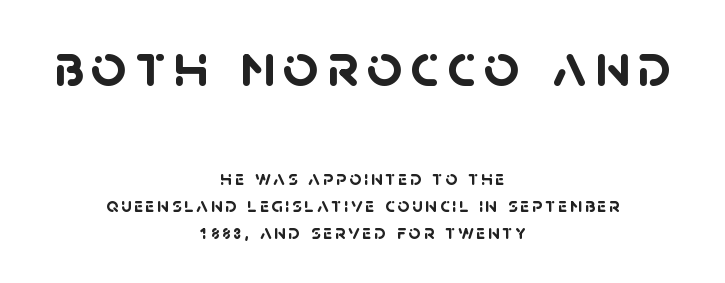
Horizontal alignment here is central, giving a formal, balanced look. Regarding leading, the lines here are spaced in the standard way. The passage shown is typed in a proportional face where columns would drift. The letters in the upper block stand taller than those in the block below. Are there feet on the stems? There aren't — it's a sans.
